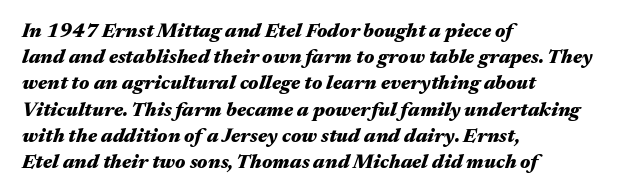
Q: Is the text bold? A: Yes.
Q: Is the text italic (slanted)? A: Yes, it leans right by about 17 degrees.
Q: Is the text underlined? A: No.
Q: How is the paragraph aligned? A: Left-aligned.
Q: Is the spacing between letters normal or unusually wide? A: Normal.
Q: Is the spacing between lines tight, normal or loose? A: Normal.
